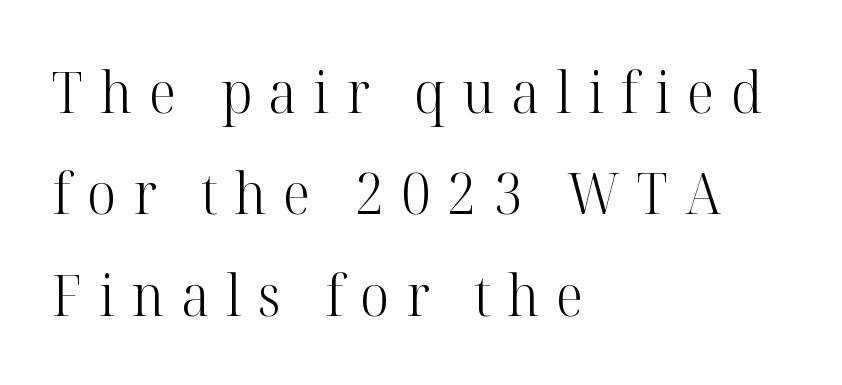
Q: Is the text bold? A: No.
Q: Is the text italic (slanted)? A: No, it is upright.
Q: Is the typeface a serif or a sans-serif typeface? A: Serif.
Q: Is the text underlined? A: No.
Q: How is the paragraph aligned? A: Left-aligned.
Q: Is the spacing between letters normal or unusually wide? A: Unusually wide.
Q: Width (condensed, normal, or wide)? A: Normal.
Q: Stroke contrast? A: High.
Q: x-height? A: Medium.
Q: Monospaced? A: No.
